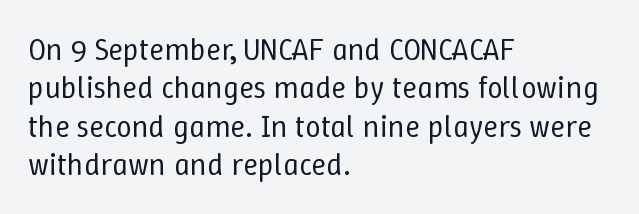
{"italic": "no", "bold": "no", "weight": "regular", "width": "normal", "stroke_contrast": "low", "x_height": "medium", "monospaced": "no", "underline": "no", "align": "left", "line_spacing_ratio": 1.24, "letter_spacing": "normal", "letter_spacing_em": 0.0, "glyph_px": 31}
